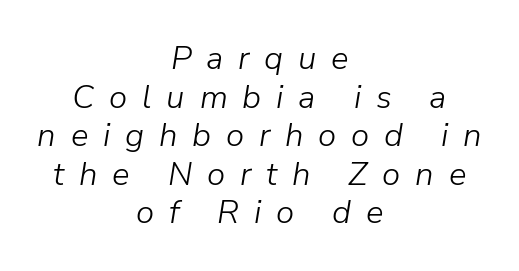
It's the slanting kind of type. The rag falls on both sides of this text block equally. You could not count columns in this text — the font is proportionally spaced. Honestly, the letter spacing is so wide it's the main thing you notice.
